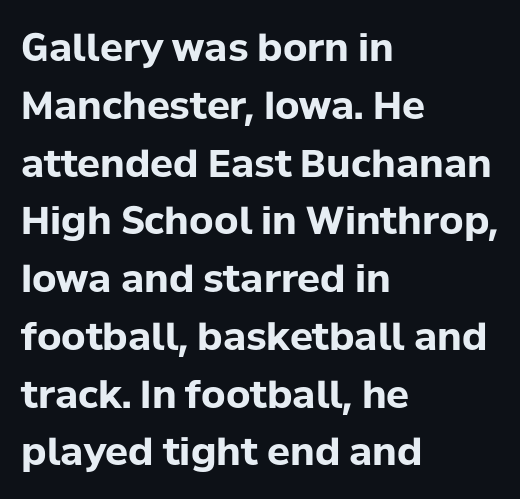
The image shows 38 px bold sans-serif type, upright; set left-aligned, normal line spacing (1.52x), normal letter spacing, not underlined; low stroke contrast and a medium x-height.
